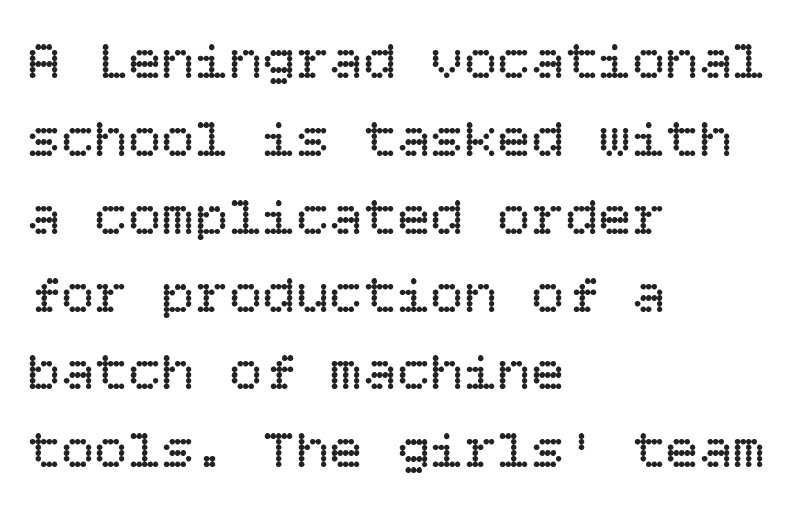
{"italic": "no", "bold": "no", "weight": "regular", "width": "normal", "stroke_contrast": "low", "x_height": "large", "underline": "no", "align": "left", "line_spacing": "normal", "line_spacing_ratio": 1.39, "letter_spacing": "normal", "letter_spacing_em": 0.0, "glyph_px": 56}
